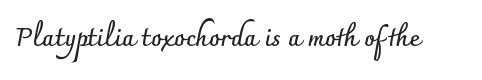
{"bold": "yes", "underline": "no", "letter_spacing": "normal", "letter_spacing_em": 0.0, "glyph_px": 25}
